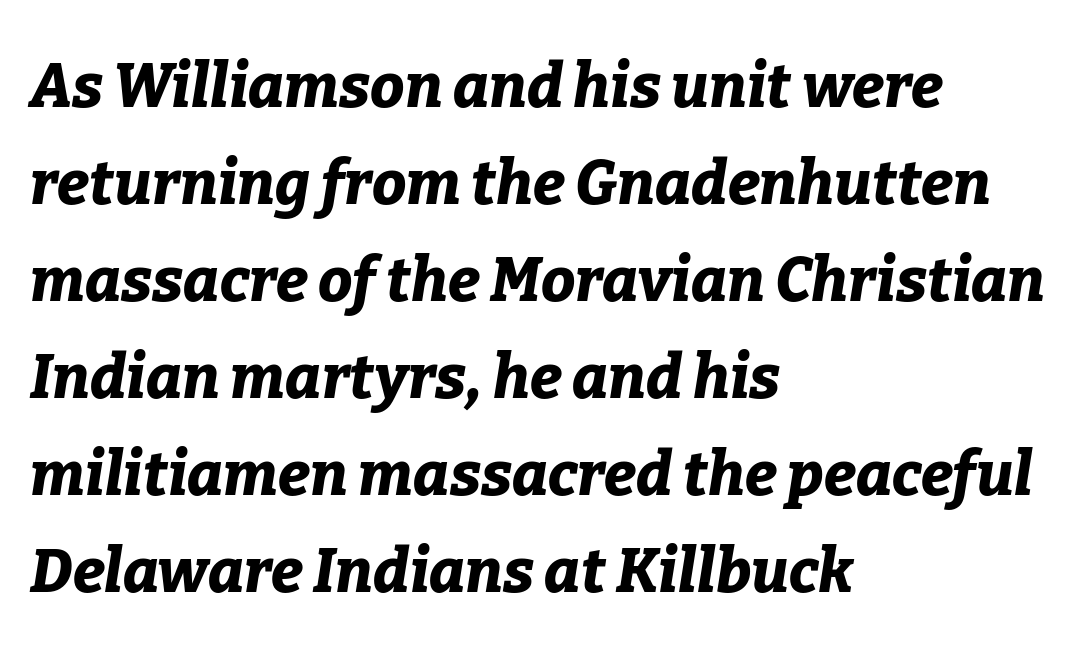
Q: Is the text bold? A: Yes.
Q: Is the text italic (slanted)? A: Yes, it leans right by about 9 degrees.
Q: Is the text underlined? A: No.
Q: How is the paragraph aligned? A: Left-aligned.
Q: Is the spacing between letters normal or unusually wide? A: Normal.
Q: Is the spacing between lines tight, normal or loose? A: Normal.
Q: Width (condensed, normal, or wide)? A: Normal.
Q: Stroke contrast? A: Low.
Q: x-height? A: Medium.
Q: Monospaced? A: No.
